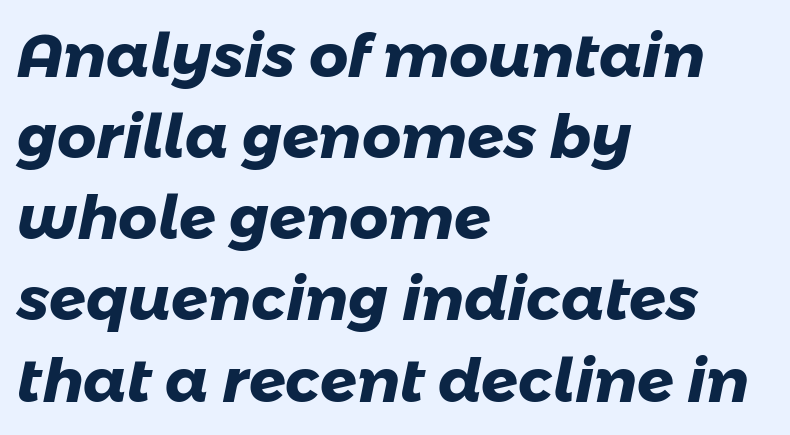
Varying glyph widths throughout — classic text-font behaviour. The rag falls on the right side of this text block. Summary of weight: heavy, a full bold. The baseline area is clear. The letterforms sit shoulder to shoulder at normal distance.
